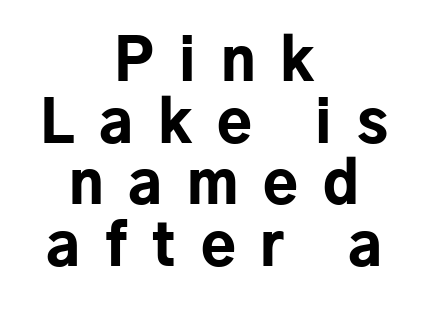
Q: Is the text bold? A: Yes.
Q: Is the text italic (slanted)? A: No, it is upright.
Q: Is the typeface a serif or a sans-serif typeface? A: Sans-serif.
Q: Is the text underlined? A: No.
Q: How is the paragraph aligned? A: Centered.
Q: Is the spacing between letters normal or unusually wide? A: Unusually wide.
Q: Is the spacing between lines tight, normal or loose? A: Tight.
Q: Width (condensed, normal, or wide)? A: Normal.
Q: Stroke contrast? A: Low.
Q: x-height? A: Medium.
Q: Monospaced? A: No.
